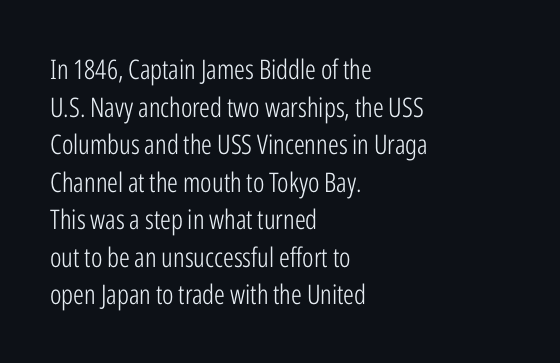
Q: Is the text bold? A: No.
Q: Is the text italic (slanted)? A: No, it is upright.
Q: Is the text underlined? A: No.
Q: How is the paragraph aligned? A: Left-aligned.
Q: Is the spacing between letters normal or unusually wide? A: Normal.
Q: Is the spacing between lines tight, normal or loose? A: Normal.
